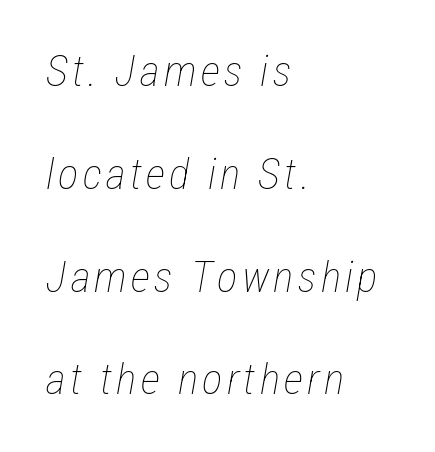
Q: Is the text bold? A: No.
Q: Is the text italic (slanted)? A: Yes, it leans right by about 12 degrees.
Q: Is the text underlined? A: No.
Q: How is the paragraph aligned? A: Left-aligned.
Q: Is the spacing between lines tight, normal or loose? A: Loose.
Q: Width (condensed, normal, or wide)? A: Condensed.
Q: Stroke contrast? A: Low.
Q: x-height? A: Medium.
Q: Monospaced? A: No.
